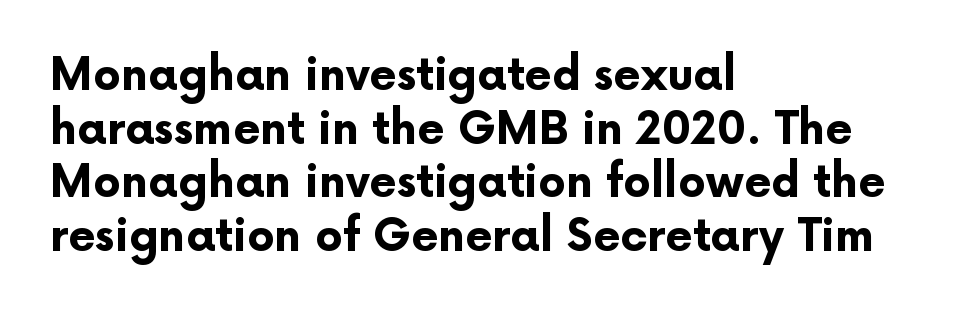
Q: Is the text bold? A: Yes.
Q: Is the text italic (slanted)? A: No, it is upright.
Q: Is the typeface a serif or a sans-serif typeface? A: Sans-serif.
Q: Is the text underlined? A: No.
Q: How is the paragraph aligned? A: Left-aligned.
Q: Is the spacing between letters normal or unusually wide? A: Normal.
Q: Width (condensed, normal, or wide)? A: Normal.
Q: Stroke contrast? A: Low.
Q: x-height? A: Medium.
Q: Monospaced? A: No.
